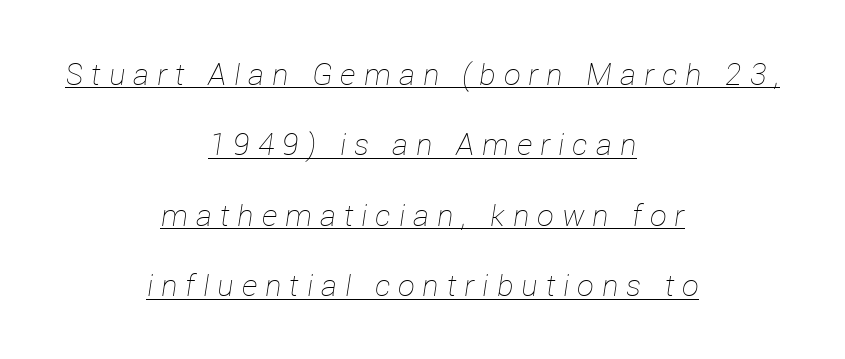
{"italic": "yes", "lean": "right", "slant_degrees": 12, "bold": "no", "weight": "thin", "width": "normal", "stroke_contrast": "low", "x_height": "medium", "monospaced": "no", "underline": "yes", "align": "center", "line_spacing": "loose", "line_spacing_ratio": 2.35, "letter_spacing": "wide", "letter_spacing_em": 0.27, "glyph_px": 30}
